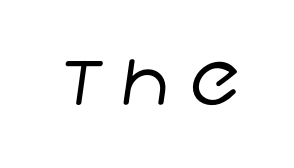
Are there feet on the stems? There aren't — it's a sans. The passage shown is typed in a proportional face where columns would drift. The characters are drawn with everyday or finer stroke widths. The type is letterspaced generously, with wide tracking. Any mark beneath the type? The region is blank.
